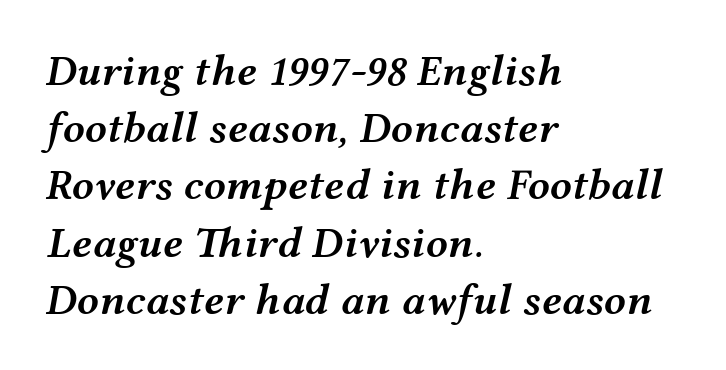
{"italic": "yes", "lean": "right", "slant_degrees": 12, "bold": "semi", "weight": "semibold", "width": "wide", "stroke_contrast": "medium", "x_height": "medium", "monospaced": "no", "underline": "no", "align": "left", "line_spacing": "normal", "line_spacing_ratio": 1.3, "letter_spacing": "normal", "letter_spacing_em": 0.0, "glyph_px": 44}
